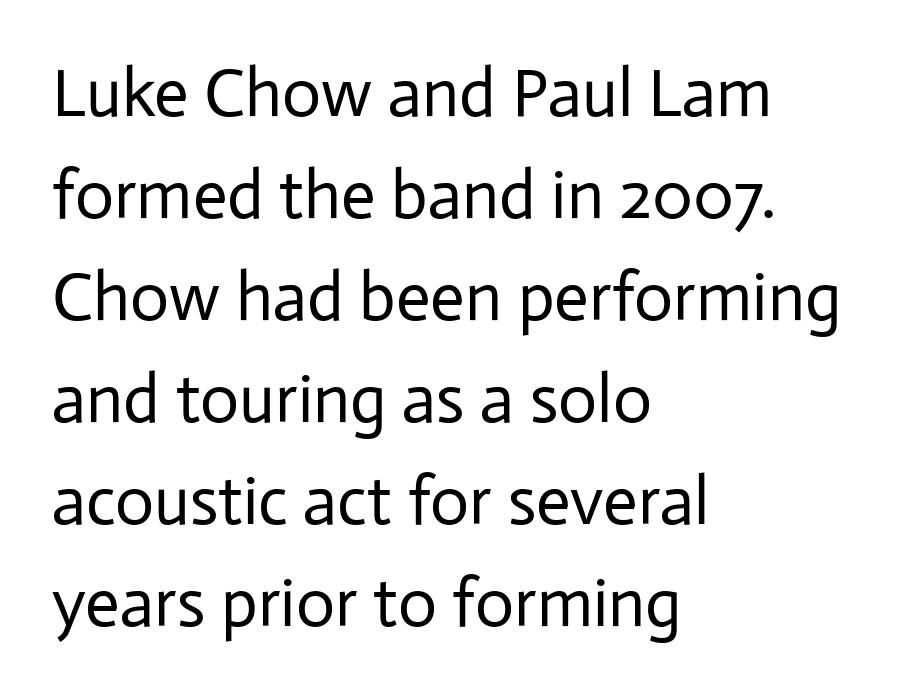
{"serif": "no", "italic": "no", "bold": "no", "weight": "regular", "width": "normal", "stroke_contrast": "low", "x_height": "medium", "monospaced": "no", "underline": "no", "align": "left", "line_spacing": "normal", "line_spacing_ratio": 1.5, "letter_spacing": "normal", "letter_spacing_em": 0.0, "glyph_px": 68}
